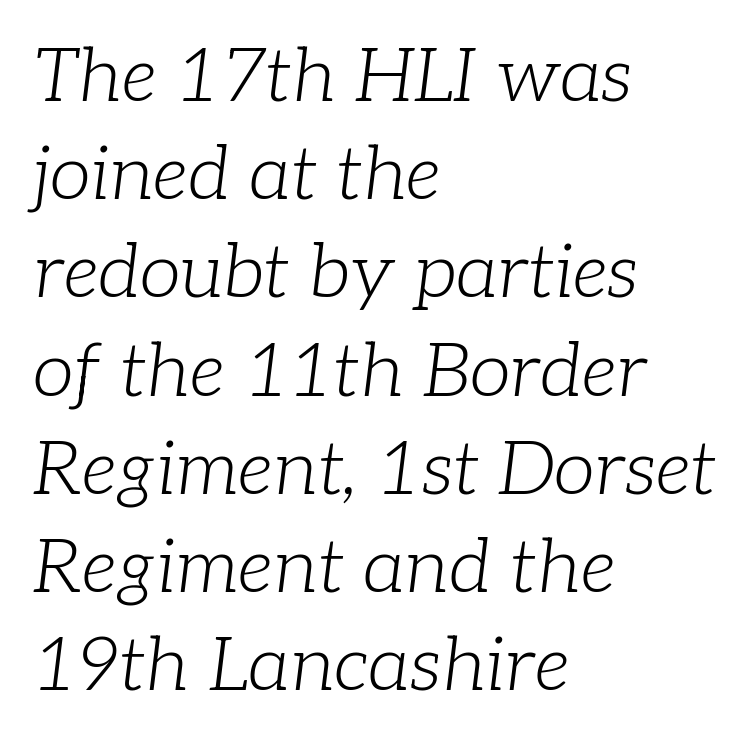
Q: Is the text bold? A: No.
Q: Is the text italic (slanted)? A: Yes, it leans right by about 7 degrees.
Q: Is the typeface a serif or a sans-serif typeface? A: Serif.
Q: Is the text underlined? A: No.
Q: How is the paragraph aligned? A: Left-aligned.
Q: Is the spacing between letters normal or unusually wide? A: Normal.
Q: Is the spacing between lines tight, normal or loose? A: Normal.
Q: Width (condensed, normal, or wide)? A: Normal.
Q: Stroke contrast? A: Low.
Q: x-height? A: Medium.
Q: Monospaced? A: No.
